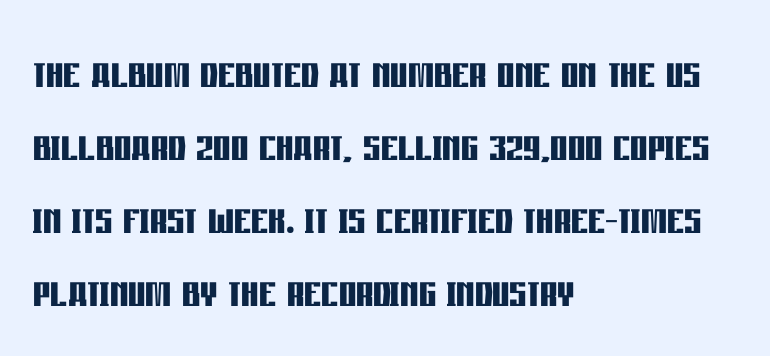
Q: Is the text bold? A: Yes.
Q: Is the text italic (slanted)? A: No, it is upright.
Q: Is the typeface a serif or a sans-serif typeface? A: Sans-serif.
Q: Is the text underlined? A: No.
Q: How is the paragraph aligned? A: Left-aligned.
Q: Is the spacing between letters normal or unusually wide? A: Normal.
Q: Is the spacing between lines tight, normal or loose? A: Normal.
Q: Width (condensed, normal, or wide)? A: Condensed.
Q: Stroke contrast? A: Low.
Q: x-height? A: Large.
Q: Monospaced? A: No.
